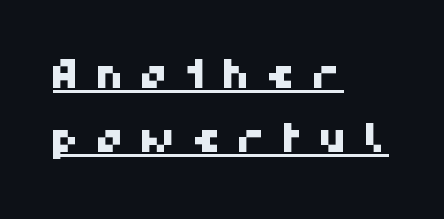
The rendering uses natural spacing where letterforms have individual widths. Regarding serifs, this sample does without them. The paragraph shown leans on its left margin. The glyphs are accompanied by a horizontal stroke just below them.
